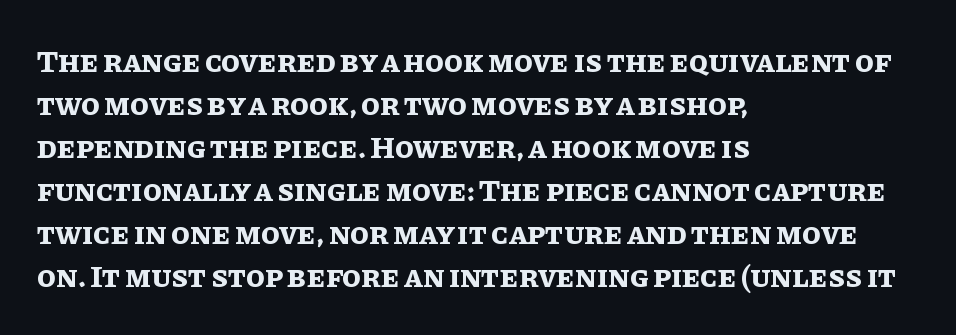
{"italic": "no", "bold": "yes", "weight": "bold", "width": "normal", "stroke_contrast": "low", "x_height": "large", "monospaced": "no", "underline": "no", "align": "left", "line_spacing": "normal", "line_spacing_ratio": 1.39, "letter_spacing": "normal", "letter_spacing_em": 0.0, "glyph_px": 31}
